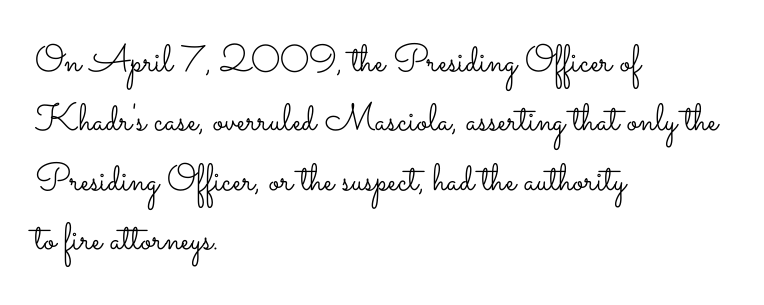
{"bold": "no", "weight": "light", "width": "wide", "stroke_contrast": "low", "x_height": "small", "monospaced": "no", "underline": "no", "align": "left", "line_spacing": "normal", "line_spacing_ratio": 1.56, "letter_spacing": "normal", "letter_spacing_em": 0.0, "glyph_px": 38}
